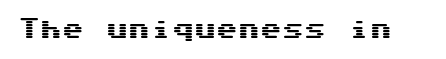
{"italic": "no", "underline": "no", "letter_spacing": "normal", "letter_spacing_em": 0.0, "glyph_px": 22}
